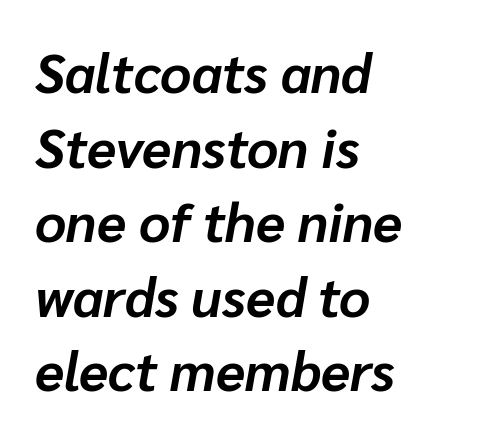
The image shows 54 px bold type, italic (leaning right); set left-aligned, normal line spacing (1.38x), normal letter spacing, not underlined; low stroke contrast and a medium x-height.
